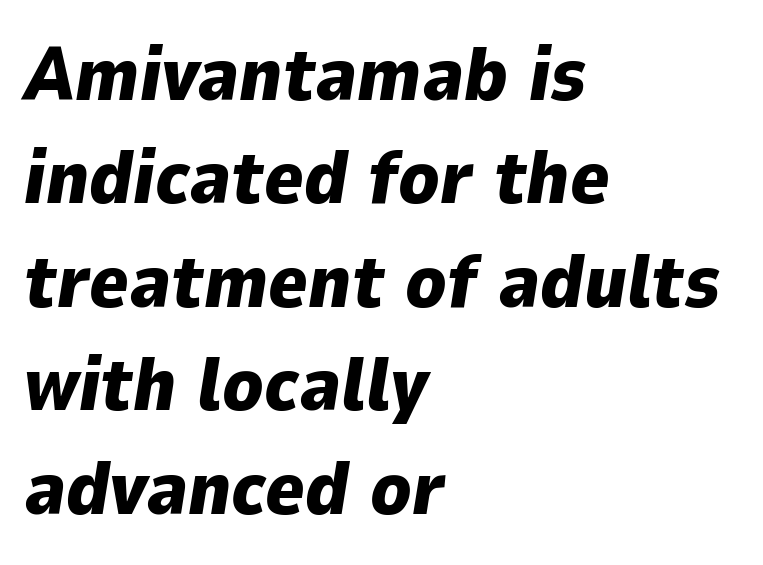
Q: Is the text bold? A: Yes.
Q: Is the text italic (slanted)? A: Yes, it leans right by about 9 degrees.
Q: Is the text underlined? A: No.
Q: How is the paragraph aligned? A: Left-aligned.
Q: Is the spacing between letters normal or unusually wide? A: Normal.
Q: Is the spacing between lines tight, normal or loose? A: Normal.
Q: Width (condensed, normal, or wide)? A: Normal.
Q: Stroke contrast? A: Low.
Q: x-height? A: Medium.
Q: Monospaced? A: No.
